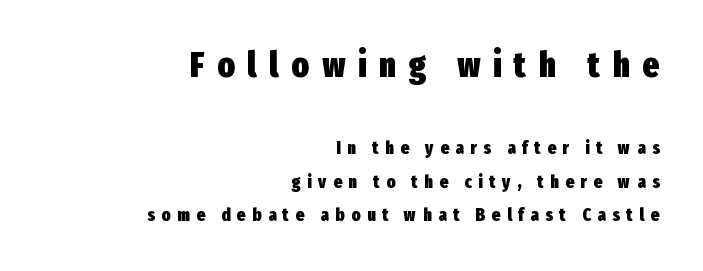
The image shows 35 px heavy, condensed sans-serif type, upright; set right-aligned, line spacing 1.86x, unusually wide letter spacing (+0.37 em), not underlined; the first (top) block is 1.94x larger; low stroke contrast and a medium x-height.
